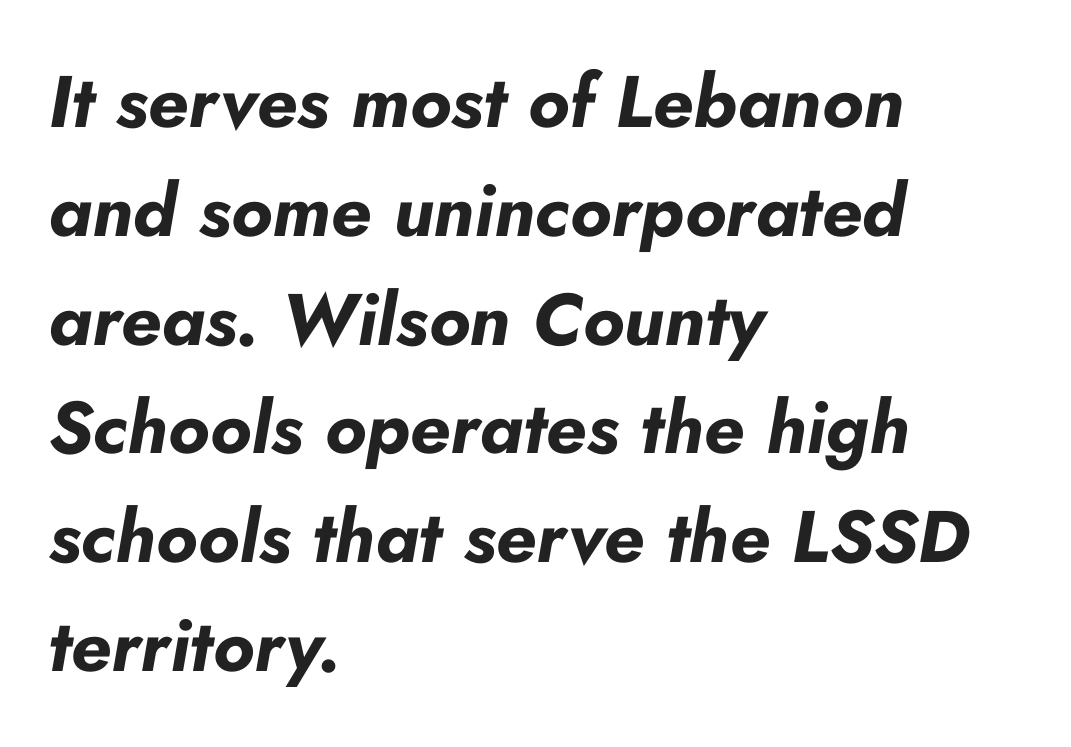
The image shows 73 px bold type, italic (leaning right); set left-aligned, normal line spacing (1.49x), normal letter spacing, not underlined; low stroke contrast and a small x-height.
